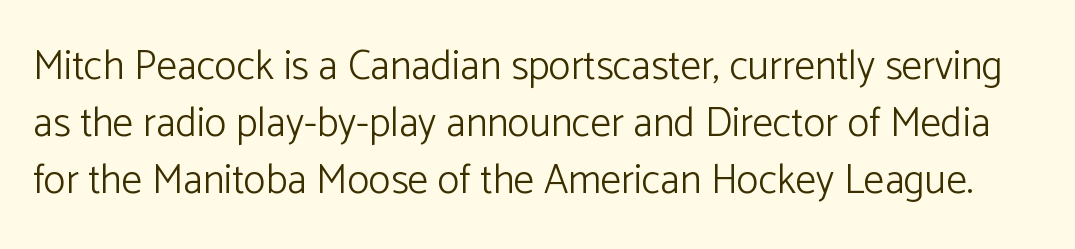
{"serif": "no", "italic": "no", "bold": "no", "weight": "light", "width": "normal", "stroke_contrast": "low", "x_height": "medium", "monospaced": "no", "underline": "no", "line_spacing": "normal", "line_spacing_ratio": 1.39, "letter_spacing": "normal", "letter_spacing_em": 0.0, "glyph_px": 41}
